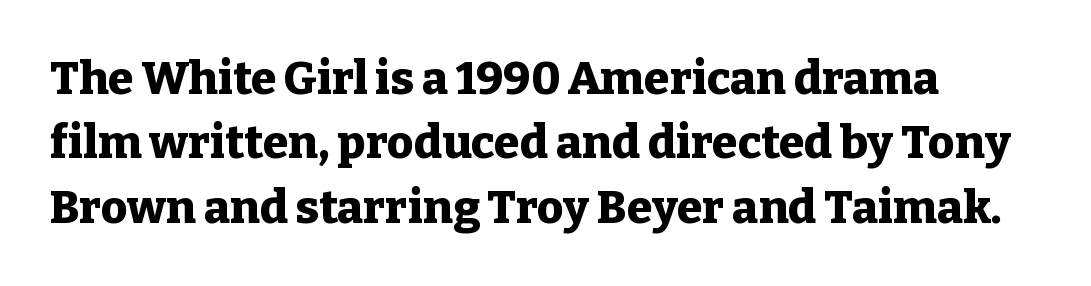
Q: Is the text bold? A: Yes.
Q: Is the text italic (slanted)? A: No, it is upright.
Q: Is the typeface a serif or a sans-serif typeface? A: Serif.
Q: Is the text underlined? A: No.
Q: How is the paragraph aligned? A: Left-aligned.
Q: Is the spacing between letters normal or unusually wide? A: Normal.
Q: Is the spacing between lines tight, normal or loose? A: Normal.
Q: Width (condensed, normal, or wide)? A: Normal.
Q: Stroke contrast? A: Low.
Q: x-height? A: Medium.
Q: Monospaced? A: No.
